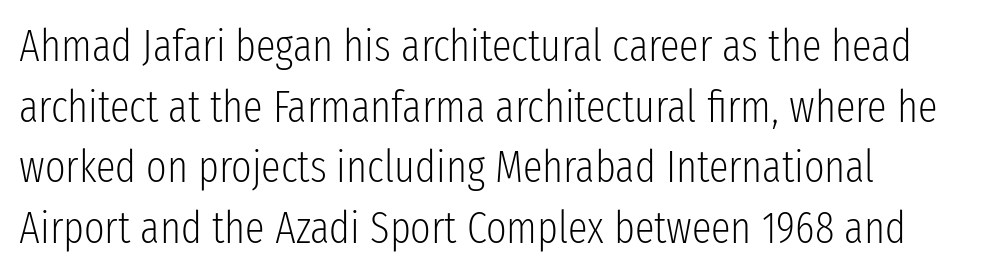
{"serif": "no", "italic": "no", "bold": "no", "weight": "light", "width": "condensed", "stroke_contrast": "low", "x_height": "medium", "monospaced": "no", "underline": "no", "line_spacing": "normal", "line_spacing_ratio": 1.38, "letter_spacing": "normal", "letter_spacing_em": 0.0, "glyph_px": 44}
